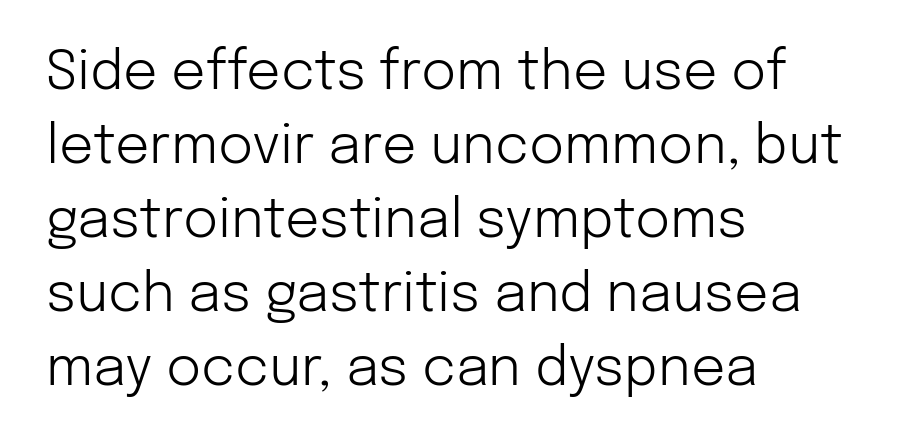
The image shows 54 px light sans-serif type, upright; set left-aligned, normal line spacing (1.37x), normal letter spacing, not underlined; low stroke contrast and a medium x-height.
